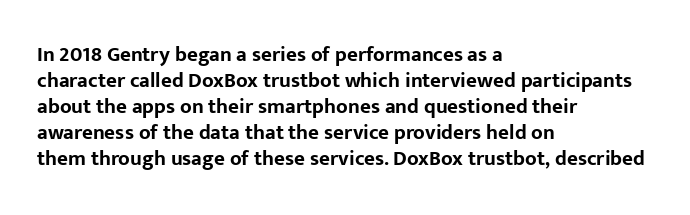
The strokes are fattened all the way to bold. Visually the block forms a straight wall on the left and a jagged coastline on the right. A typesetter would mark this as roman, not italic. The words here are not underlined.
